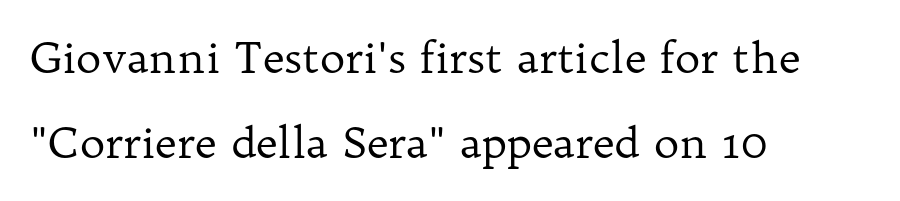
{"serif": "yes", "italic": "no", "bold": "no", "weight": "regular", "width": "normal", "stroke_contrast": "low", "x_height": "medium", "monospaced": "no", "underline": "no", "align": "left", "line_spacing": "loose", "line_spacing_ratio": 1.98, "letter_spacing": "normal", "letter_spacing_em": 0.0, "glyph_px": 43}
